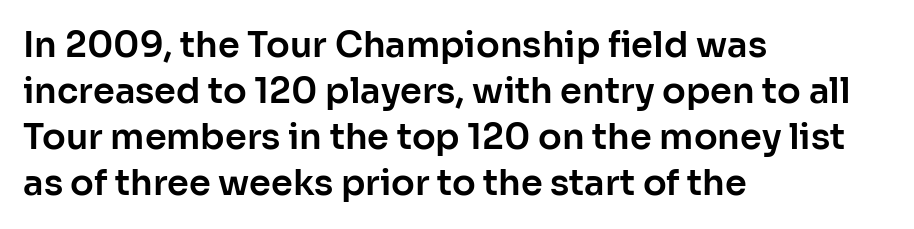
The image shows 35 px sans-serif type, upright; set left-aligned, normal line spacing (1.31x), normal letter spacing, not underlined; low stroke contrast and a medium x-height.
